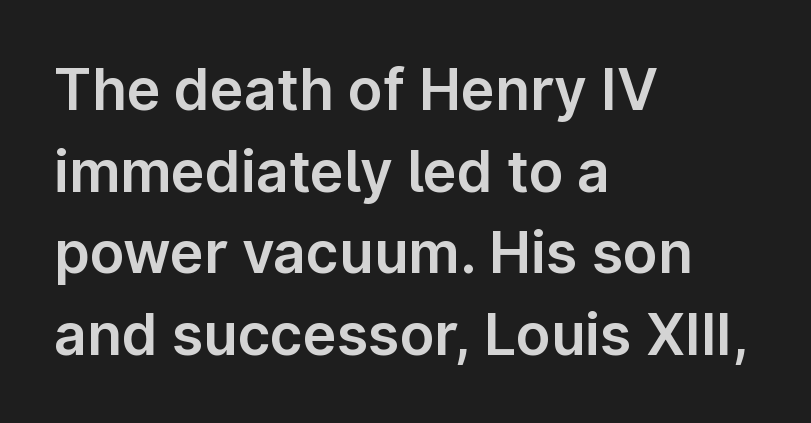
All the whitespace from short lines collects on the right. Check the space under the baseline: it is left empty. These lines were composed using upright roman letters. A typesetter would call this proportional, since set widths differ per character. Normally led — the rows are evenly, conventionally spaced.
